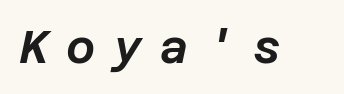
It's the slanting kind of type. Glyph-to-glyph distance is far greater than everyday printed text. Words float on clear page, feet unadorned.
